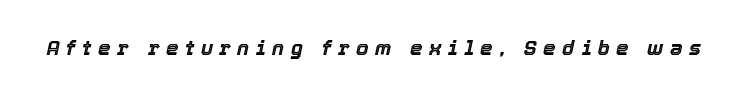
Q: Is the text italic (slanted)? A: Yes, it leans right by about 12 degrees.
Q: Is the text underlined? A: No.
Q: Is the spacing between letters normal or unusually wide? A: Unusually wide.
